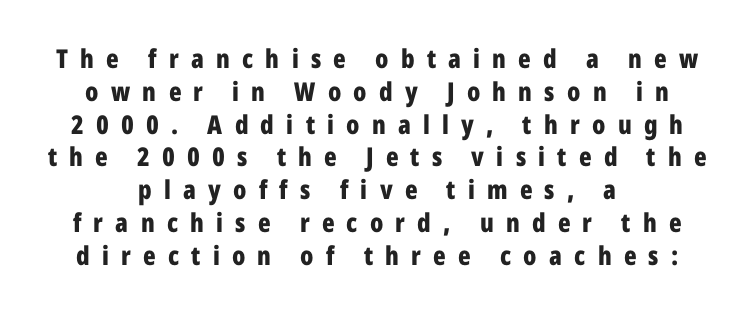
Summary of vertical rhythm: regular, with standard interline spacing. A full-strength bold gives these letters their thick strokes. The lines in this sample share a center point and differ in where they start and stop. Vertical strokes here are truly vertical. Descender tails drop into unmarked territory.
